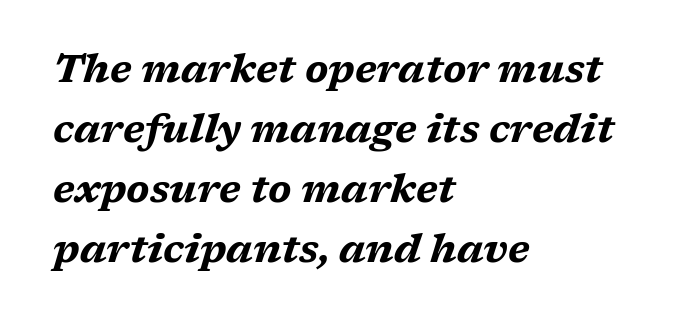
{"italic": "yes", "lean": "right", "slant_degrees": 17, "bold": "yes", "weight": "bold", "width": "wide", "stroke_contrast": "medium", "x_height": "medium", "monospaced": "no", "underline": "no", "align": "left", "line_spacing": "normal", "line_spacing_ratio": 1.54, "letter_spacing": "normal", "letter_spacing_em": 0.0, "glyph_px": 39}
